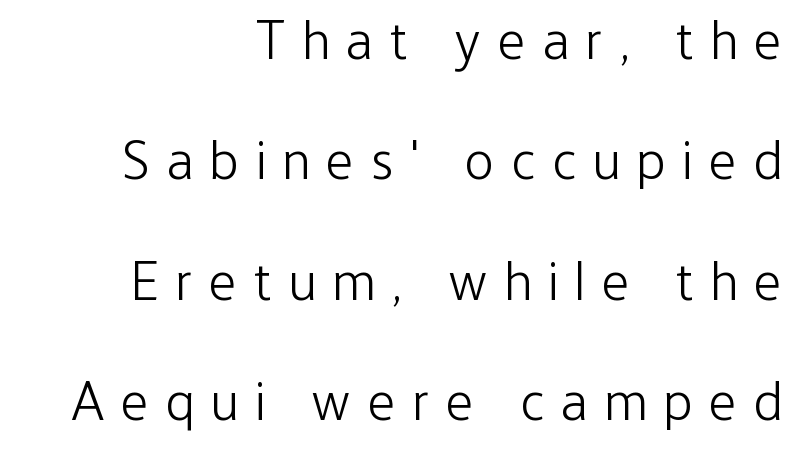
Q: Is the text bold? A: No.
Q: Is the text italic (slanted)? A: No, it is upright.
Q: Is the typeface a serif or a sans-serif typeface? A: Sans-serif.
Q: Is the text underlined? A: No.
Q: How is the paragraph aligned? A: Right-aligned.
Q: Is the spacing between letters normal or unusually wide? A: Unusually wide.
Q: Is the spacing between lines tight, normal or loose? A: Loose.
Q: Width (condensed, normal, or wide)? A: Condensed.
Q: Stroke contrast? A: Low.
Q: x-height? A: Medium.
Q: Monospaced? A: No.
